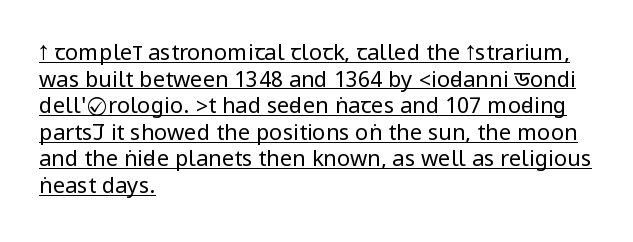
The image shows 22 px text type, upright; set left-aligned, line spacing 1.21x, normal letter spacing, underlined.
